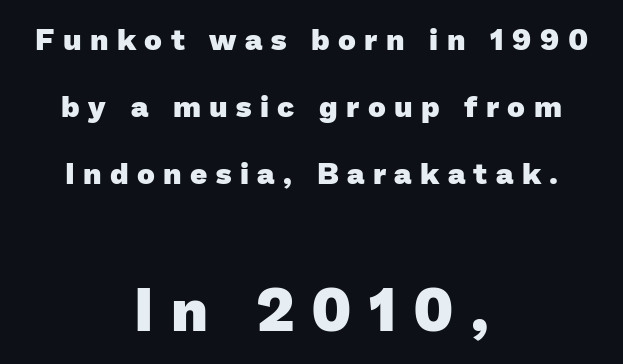
Q: Is the text bold? A: Yes.
Q: Is the typeface a serif or a sans-serif typeface? A: Sans-serif.
Q: Is the text underlined? A: No.
Q: How is the paragraph aligned? A: Centered.
Q: Is the spacing between letters normal or unusually wide? A: Unusually wide.
Q: Is the spacing between lines tight, normal or loose? A: Loose.
Q: Which block of text is set in a larger size, the first (top) or the second (bottom)? A: The second (bottom) one.
Q: Width (condensed, normal, or wide)? A: Normal.
Q: Stroke contrast? A: Low.
Q: x-height? A: Medium.
Q: Monospaced? A: No.
